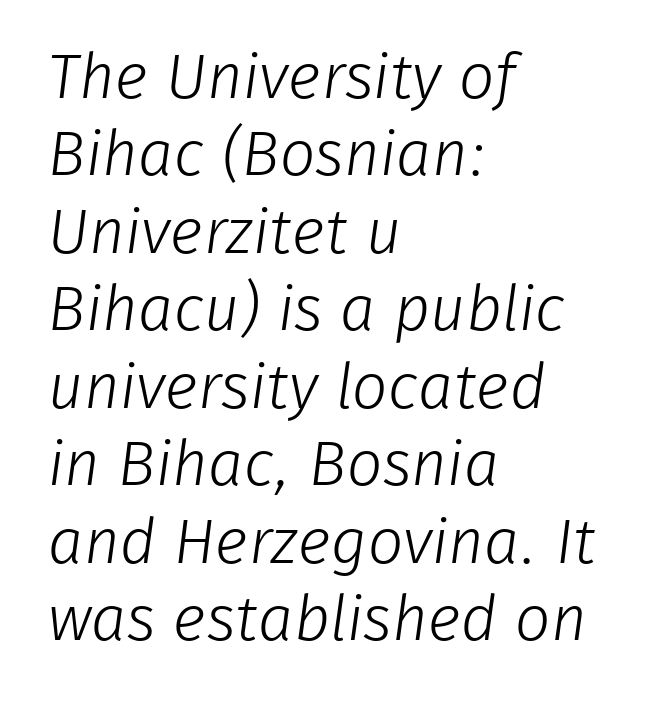
The string is rendered with underlining switched off. Each letter keeps its own natural width here, so spacing adapts to shape. Horizontally, the lines are justified to the leading edge only. The face used here is a sans, in the tradition of grotesques and geometrics.
